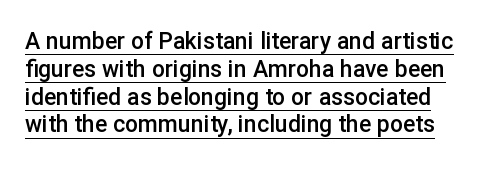
{"italic": "no", "bold": "semi", "underline": "yes", "line_spacing_ratio": 1.21, "letter_spacing": "normal", "letter_spacing_em": 0.0, "glyph_px": 23}
